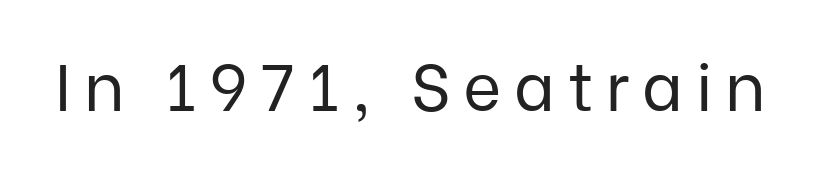
These lines were composed using upright roman letters. Each letter keeps its own natural width here, so spacing adapts to shape. Check where the strokes stop: nothing finishes them off — pure sans. These glyphs show unthickened strokes, regular width or finer. The strip under each line holds only bare page.
